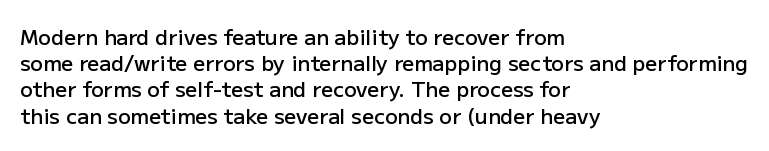
Q: Is the text bold? A: Semi-bold.
Q: Is the text italic (slanted)? A: No, it is upright.
Q: Is the text underlined? A: No.
Q: How is the paragraph aligned? A: Left-aligned.
Q: Is the spacing between letters normal or unusually wide? A: Normal.
Q: Is the spacing between lines tight, normal or loose? A: Normal.
